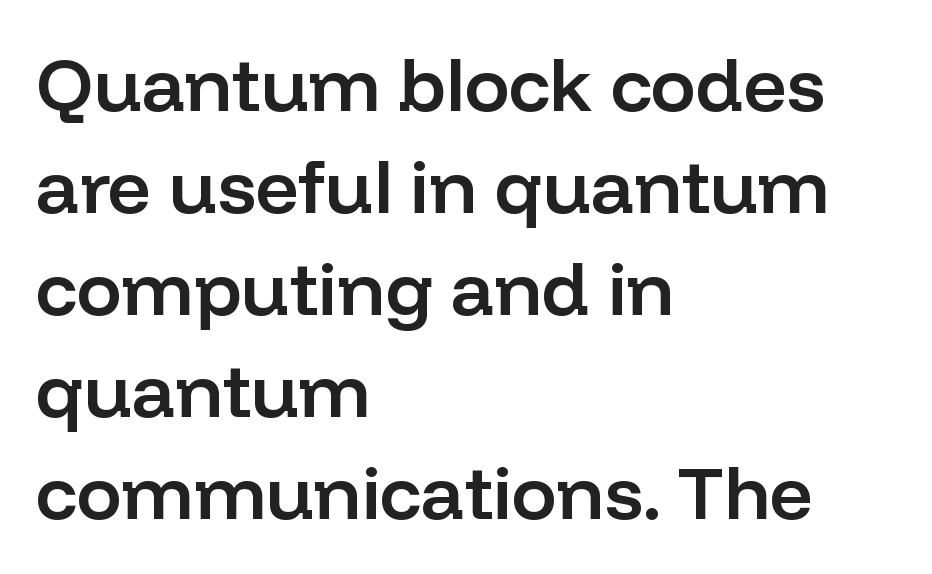
Each line starts at the same left margin while the right side varies. The type is set solid horizontally, with unmodified tracking. Compared with typical paragraphs, the rows here are spaced about the same. Its strokes are somewhat broadened, the hallmark of semibold type. Italic? Not at all — the glyphs are vertical.
